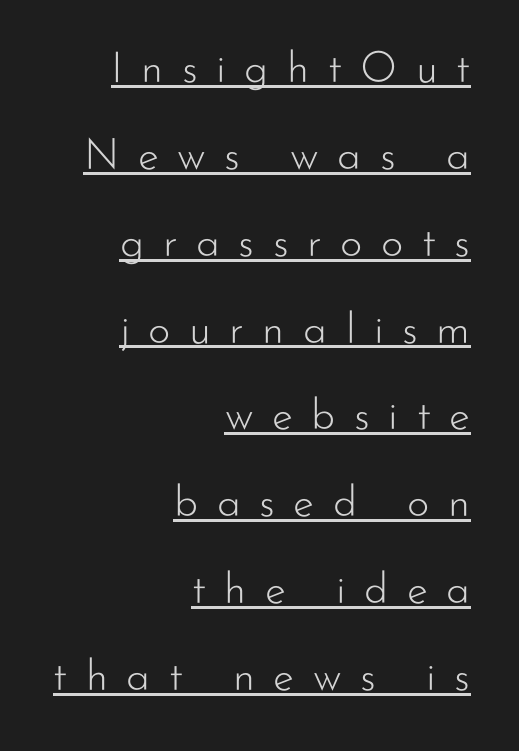
Q: Is the text bold? A: No.
Q: Is the text italic (slanted)? A: No, it is upright.
Q: Is the typeface a serif or a sans-serif typeface? A: Sans-serif.
Q: Is the text underlined? A: Yes.
Q: How is the paragraph aligned? A: Right-aligned.
Q: Is the spacing between letters normal or unusually wide? A: Unusually wide.
Q: Is the spacing between lines tight, normal or loose? A: Loose.
Q: Width (condensed, normal, or wide)? A: Normal.
Q: Stroke contrast? A: Low.
Q: x-height? A: Small.
Q: Monospaced? A: No.
